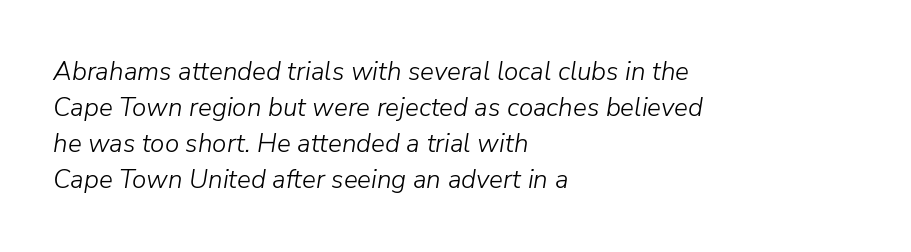
Each row of text sits above clean, open space. The typesetting does not lean heavy: it is not bold. The space between consecutive lines is moderate. You can tell it's italic because the verticals aren't actually vertical. Where is the straight margin? On the left. Compared with typical body copy, the letter spacing here is the same.
